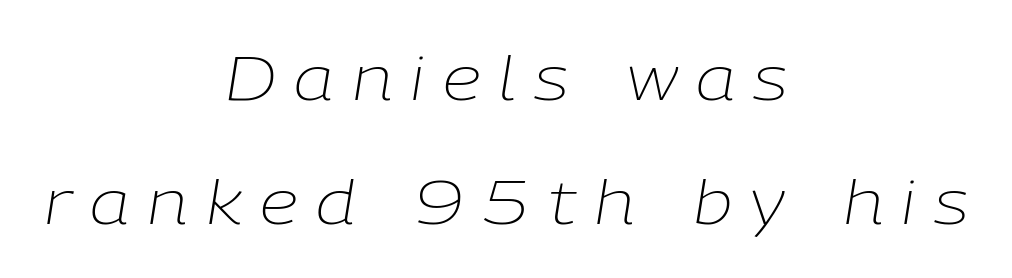
Q: Is the text bold? A: No.
Q: Is the text italic (slanted)? A: Yes, it leans right by about 9 degrees.
Q: Is the text underlined? A: No.
Q: How is the paragraph aligned? A: Centered.
Q: Is the spacing between letters normal or unusually wide? A: Unusually wide.
Q: Is the spacing between lines tight, normal or loose? A: Loose.
Q: Width (condensed, normal, or wide)? A: Normal.
Q: Stroke contrast? A: Low.
Q: x-height? A: Medium.
Q: Monospaced? A: No.
